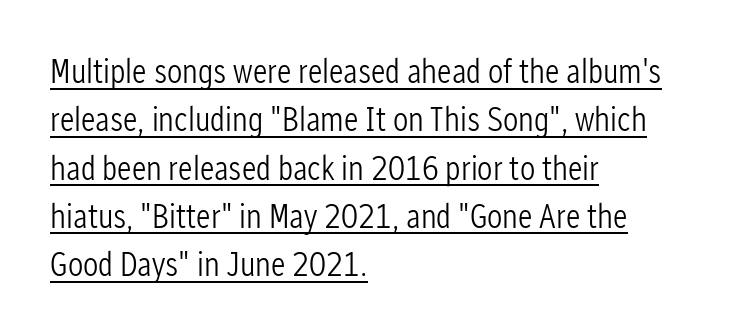
The lines sit at an ordinary, default distance from one another. Looks like regular typesetting: each glyph gets only the width it needs. Posture: straight, roman, zero tilt. Reading down the block, your eye returns to a fixed left position each line.
